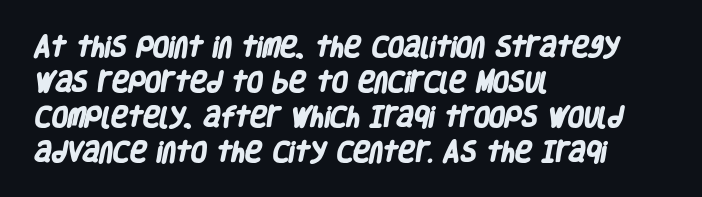
{"bold": "yes", "underline": "no", "align": "left", "line_spacing": "normal", "line_spacing_ratio": 1.52, "letter_spacing": "normal", "letter_spacing_em": 0.0, "glyph_px": 23}
